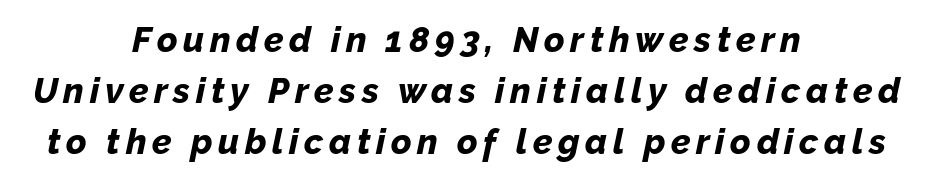
The image shows 35 px bold type, italic (leaning right); set centered, normal line spacing (1.46x), not underlined; low stroke contrast and a medium x-height.
